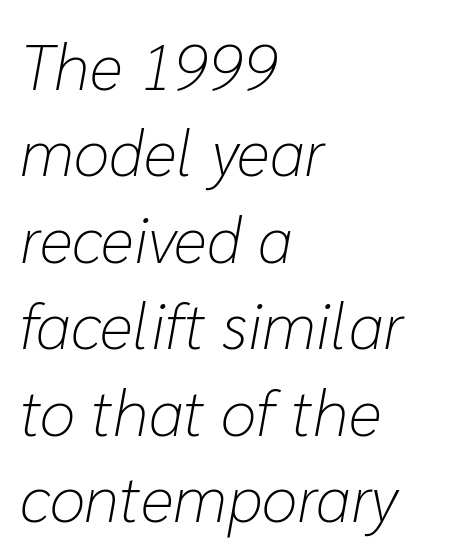
{"italic": "yes", "lean": "right", "slant_degrees": 10, "bold": "no", "weight": "light", "width": "normal", "stroke_contrast": "low", "x_height": "medium", "monospaced": "no", "underline": "no", "align": "left", "line_spacing": "normal", "line_spacing_ratio": 1.33, "letter_spacing": "normal", "letter_spacing_em": 0.0, "glyph_px": 65}
